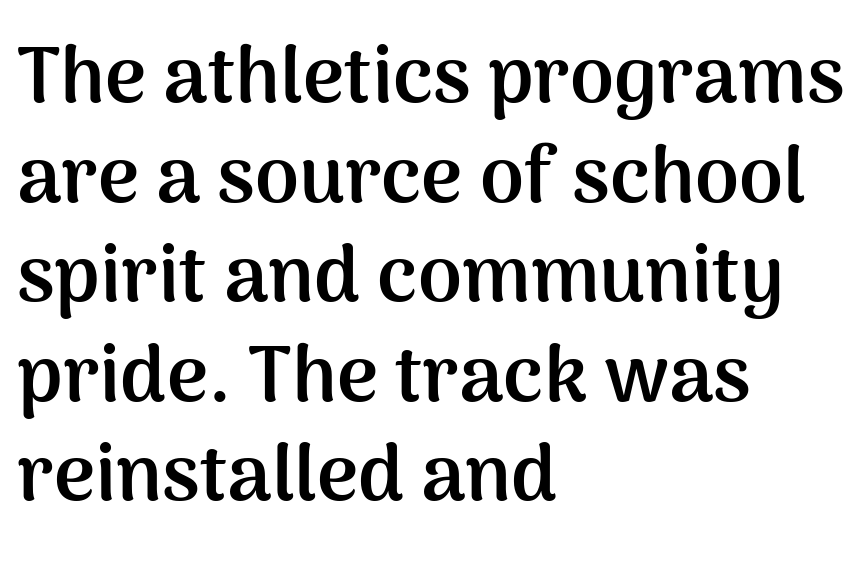
The image shows 79 px semibold sans-serif type, upright; set left-aligned, normal line spacing (1.26x), normal letter spacing, not underlined; medium stroke contrast and a medium x-height.
